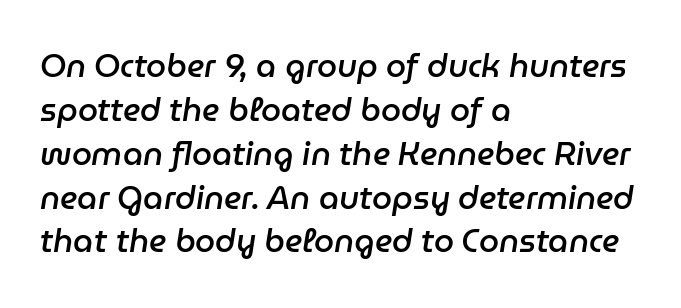
The words here are not underlined. The horizontal fit of the characters is conventional and even. Quick note: interline space is typical. Slanted lettering throughout.
